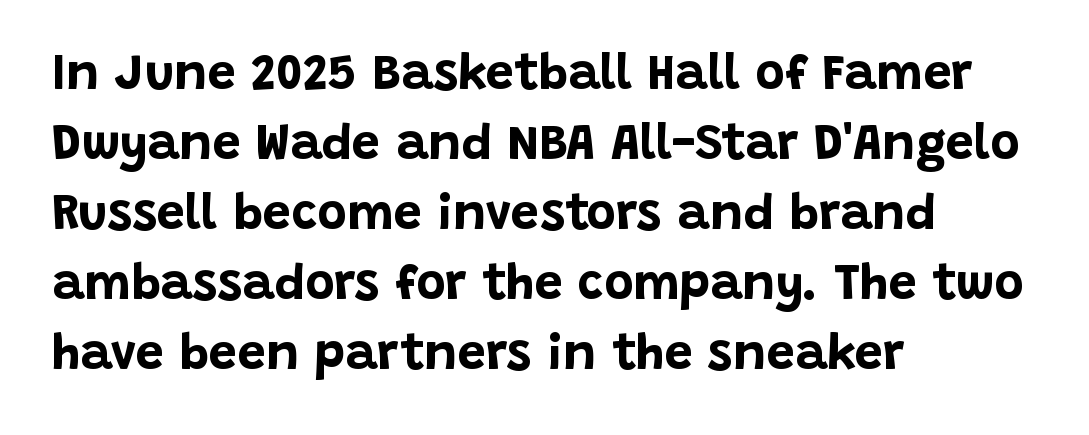
The image shows 50 px bold sans-serif type, upright; set left-aligned, normal line spacing (1.4x), normal letter spacing, not underlined; low stroke contrast and a large x-height.
